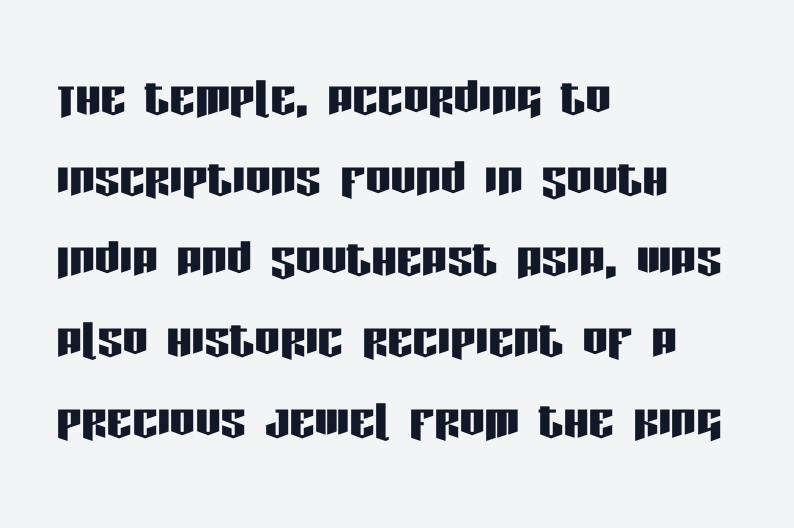
The image shows 63 px condensed sans-serif type, upright; set left-aligned, normal line spacing (1.28x), normal letter spacing, not underlined; low stroke contrast and a large x-height.
